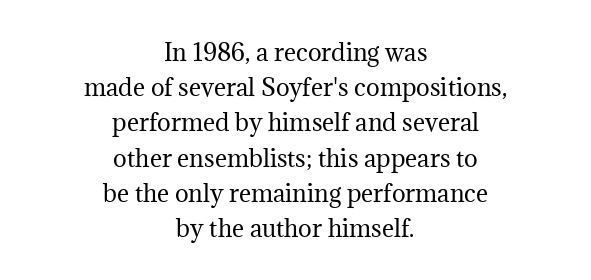
Q: Is the text bold? A: No.
Q: Is the text italic (slanted)? A: No, it is upright.
Q: Is the text underlined? A: No.
Q: How is the paragraph aligned? A: Centered.
Q: Is the spacing between letters normal or unusually wide? A: Normal.
Q: Is the spacing between lines tight, normal or loose? A: Normal.
